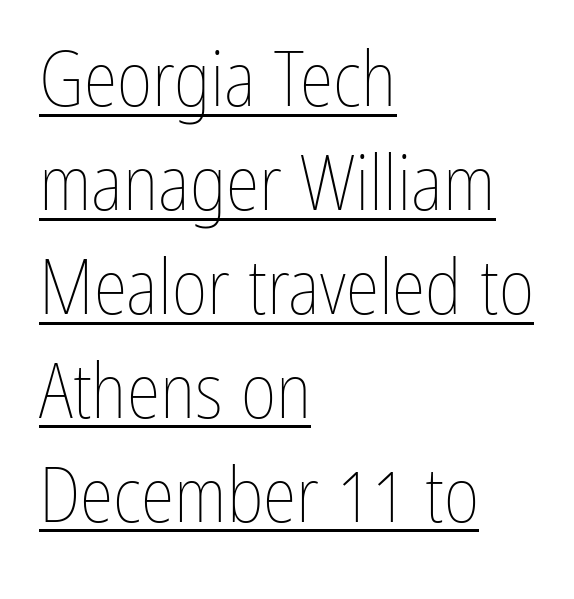
The image shows 77 px thin, condensed type, upright; set left-aligned, normal line spacing (1.35x), normal letter spacing, underlined; low stroke contrast and a medium x-height.
